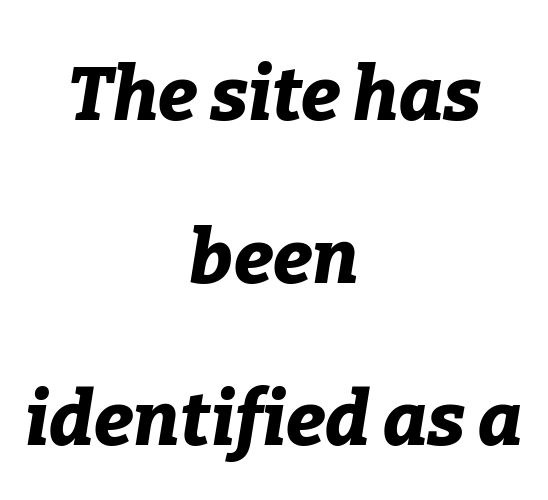
{"italic": "yes", "lean": "right", "slant_degrees": 9, "bold": "yes", "weight": "bold", "width": "normal", "stroke_contrast": "low", "x_height": "medium", "monospaced": "no", "underline": "no", "align": "center", "line_spacing": "loose", "line_spacing_ratio": 2.17, "letter_spacing": "normal", "letter_spacing_em": 0.0, "glyph_px": 75}
